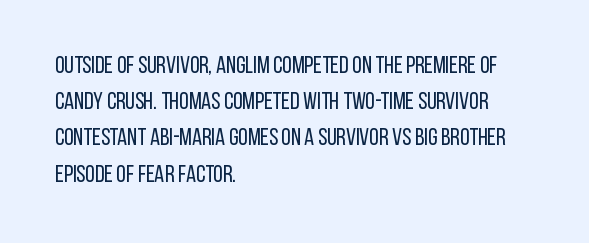
{"italic": "no", "bold": "no", "underline": "no", "align": "left", "line_spacing": "normal", "line_spacing_ratio": 1.51, "letter_spacing": "normal", "letter_spacing_em": 0.0, "glyph_px": 24}
